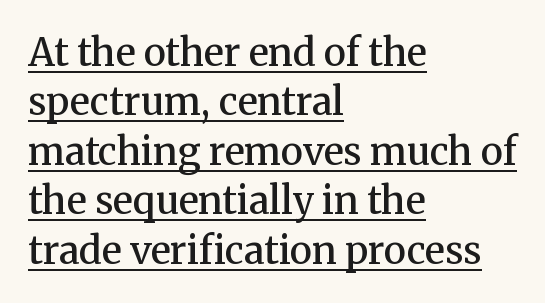
{"serif": "yes", "italic": "no", "bold": "semi", "weight": "semibold", "width": "normal", "stroke_contrast": "medium", "x_height": "medium", "monospaced": "no", "underline": "yes", "align": "left", "line_spacing": "normal", "line_spacing_ratio": 1.3, "letter_spacing": "normal", "letter_spacing_em": 0.0, "glyph_px": 38}
